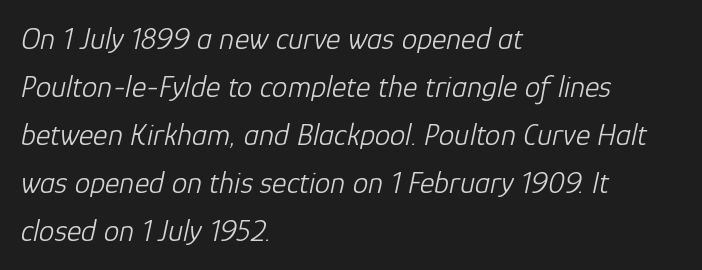
The face used here is proportionally spaced, like ordinary book or web type. Caption: face not bold, strokes unweighted. Lines of text with bare space underneath. The horizontal fit of the characters is conventional and even.
